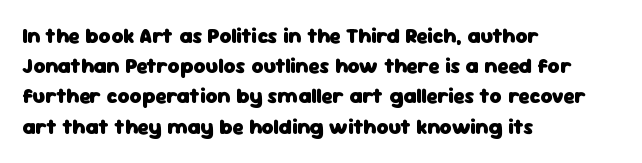
Emphasis by weight is at full strength: bold. Compared with typical body copy, the letter spacing here is the same. The passage shown is not underscored anywhere. Each new line begins a customary step beneath the previous one.
